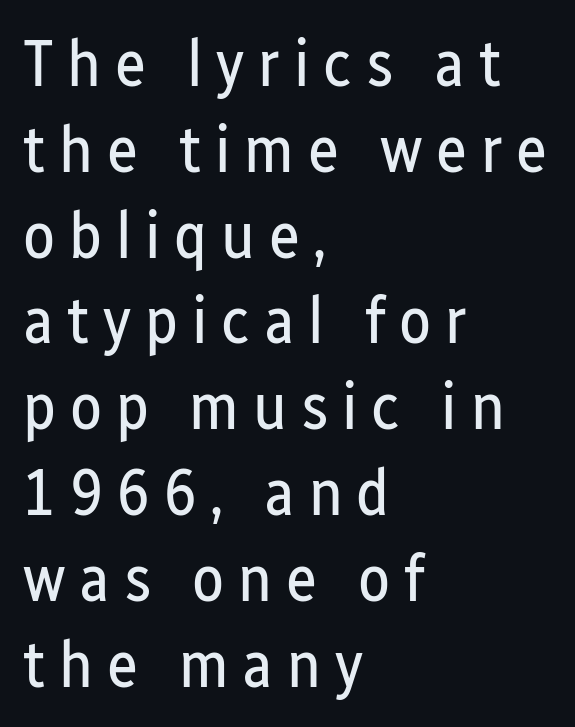
The image shows 66 px regular-weight, condensed sans-serif type, upright; set left-aligned, normal line spacing (1.3x), unusually wide letter spacing (+0.21 em), not underlined; low stroke contrast and a medium x-height.
